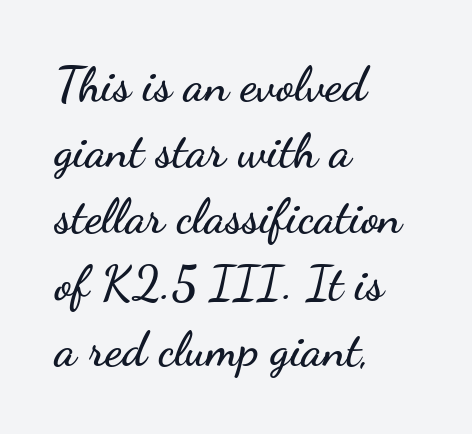
The image shows 48 px wide sans-serif type; set left-aligned, normal line spacing (1.38x), normal letter spacing, not underlined; low stroke contrast and a small x-height.
